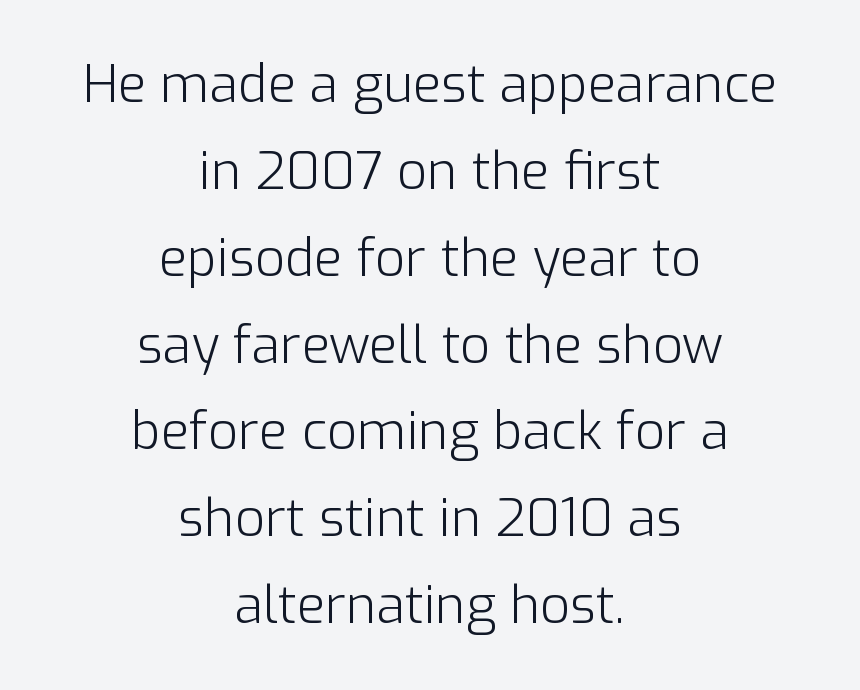
{"serif": "no", "italic": "no", "bold": "no", "weight": "light", "width": "normal", "stroke_contrast": "low", "x_height": "medium", "monospaced": "no", "underline": "no", "align": "center", "line_spacing": "normal", "line_spacing_ratio": 1.67, "letter_spacing": "normal", "letter_spacing_em": 0.0, "glyph_px": 52}
